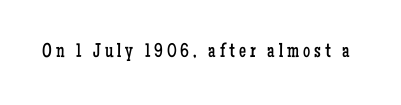
Q: Is the text bold? A: No.
Q: Is the text italic (slanted)? A: No, it is upright.
Q: Is the text underlined? A: No.
Q: Is the spacing between letters normal or unusually wide? A: Unusually wide.
